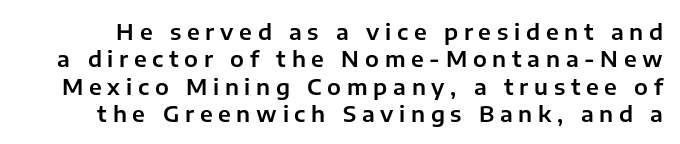
The image shows 22 px text type, upright; set line spacing 1.24x, unusually wide letter spacing (+0.26 em), not underlined.
